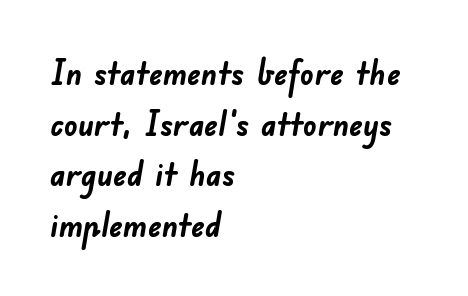
{"serif": "no", "bold": "yes", "weight": "semibold", "width": "normal", "stroke_contrast": "low", "x_height": "small", "monospaced": "no", "underline": "no", "align": "left", "line_spacing": "normal", "line_spacing_ratio": 1.49, "letter_spacing": "normal", "letter_spacing_em": 0.0, "glyph_px": 34}
